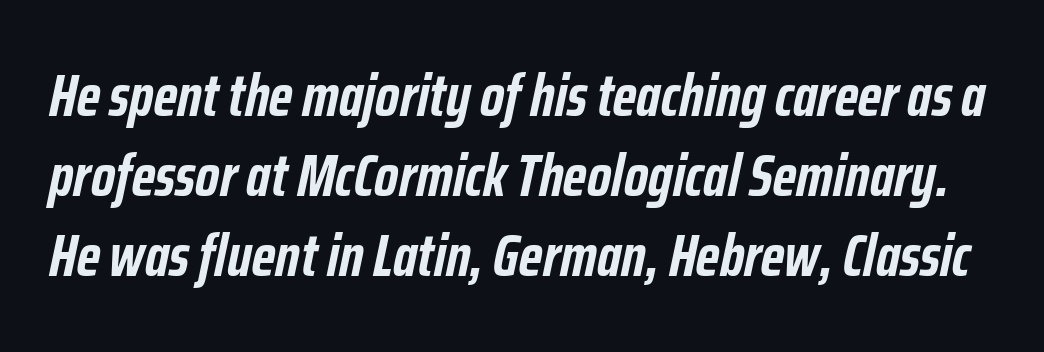
{"italic": "yes", "lean": "right", "slant_degrees": 12, "bold": "yes", "weight": "semibold", "width": "condensed", "stroke_contrast": "low", "x_height": "medium", "monospaced": "no", "underline": "no", "line_spacing": "normal", "line_spacing_ratio": 1.36, "letter_spacing": "normal", "letter_spacing_em": 0.0, "glyph_px": 59}
